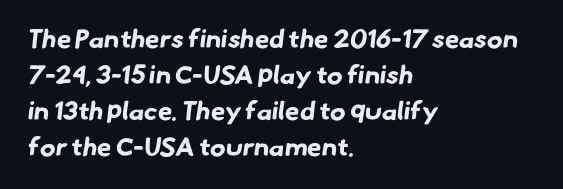
{"bold": "yes", "underline": "no", "align": "left", "line_spacing": "normal", "line_spacing_ratio": 1.38, "letter_spacing": "normal", "letter_spacing_em": 0.0, "glyph_px": 26}
